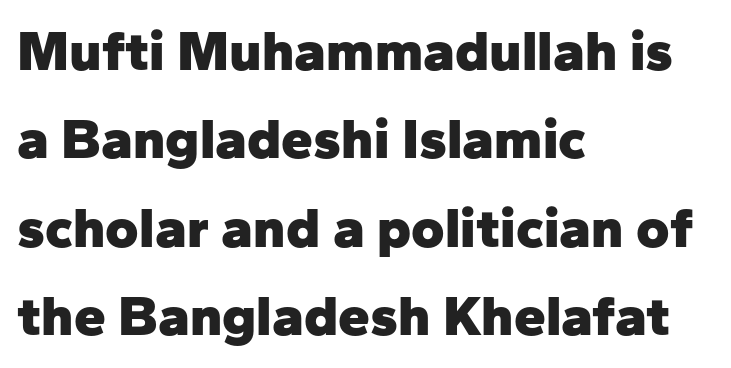
{"serif": "no", "italic": "no", "bold": "yes", "weight": "heavy", "width": "normal", "stroke_contrast": "low", "x_height": "medium", "monospaced": "no", "underline": "no", "align": "left", "line_spacing": "normal", "line_spacing_ratio": 1.55, "letter_spacing": "normal", "letter_spacing_em": 0.0, "glyph_px": 57}
